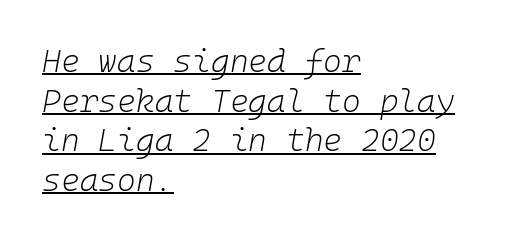
{"italic": "yes", "lean": "right", "slant_degrees": 10, "bold": "no", "weight": "light", "width": "normal", "stroke_contrast": "low", "x_height": "medium", "monospaced": "yes", "underline": "yes", "align": "left", "line_spacing_ratio": 1.24, "letter_spacing": "normal", "letter_spacing_em": 0.0, "glyph_px": 32}
